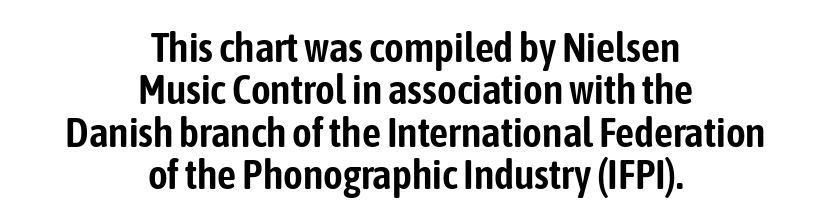
The image shows 42 px condensed sans-serif type, upright; set centered, tight line spacing (1.01x), normal letter spacing, not underlined; low stroke contrast and a medium x-height.
